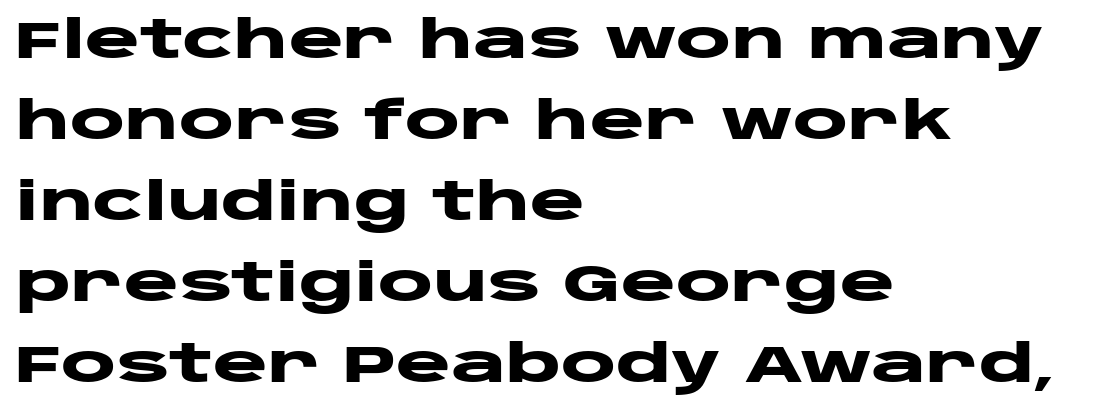
Visually the block forms a straight wall on the left and a jagged coastline on the right. Leading matches the norm, producing a regular column. Designer's note — italics off, roman on. Unlike a traditional serif, this face leaves its strokes unadorned. Only glyphs here, with clear space below each row. The face used here is rendered with its standard letterfit.
